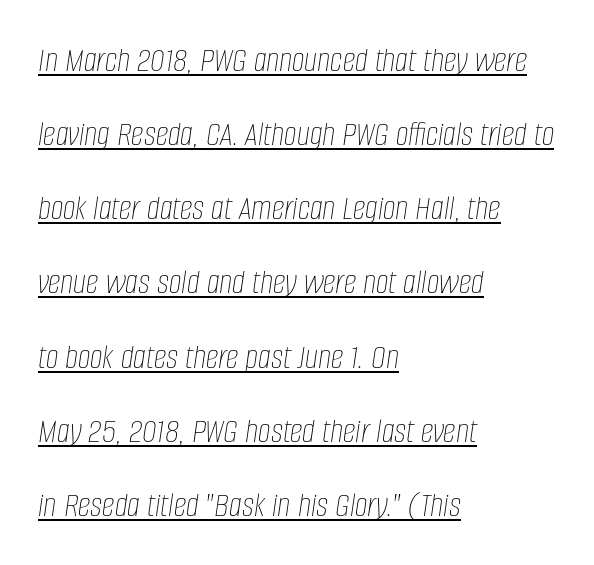
{"italic": "yes", "lean": "right", "slant_degrees": 8, "bold": "no", "weight": "thin", "width": "condensed", "stroke_contrast": "low", "x_height": "large", "monospaced": "no", "underline": "yes", "align": "left", "line_spacing": "loose", "line_spacing_ratio": 2.06, "letter_spacing": "normal", "letter_spacing_em": 0.0, "glyph_px": 36}
